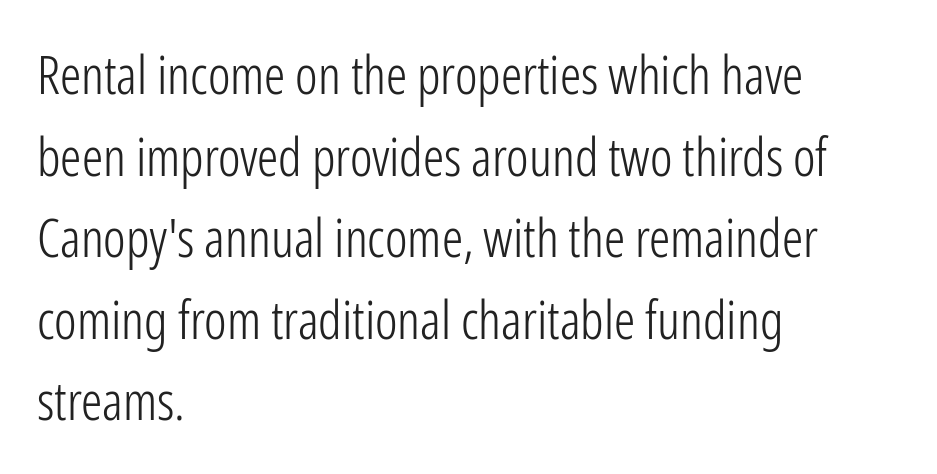
Character widths vary here, with narrow letters taking less room than wide ones. Stroke thickness stays within the range of a standard reading face or lighter. Ordinary non-slanted type is in use. The paragraph shown leans on its left margin. Compared with typical body copy, the letter spacing here is the same. How would I describe the line gaps? Plain and ordinary.
